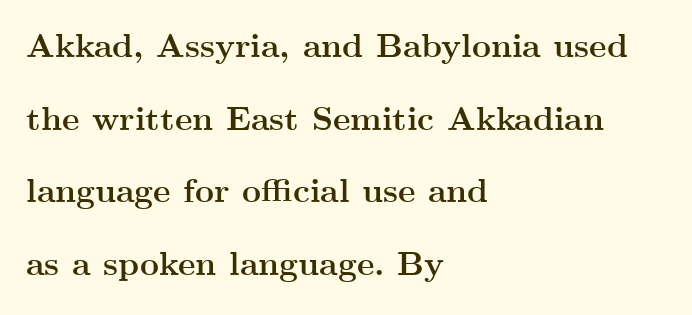
The text was rendered using a seriffed face with decorative stroke endings. Notice the wide empty band between every row — that's loose leading. The lines in this sample share a left origin and differ only in where they stop. Letters rest on an invisible, unmarked baseline.
